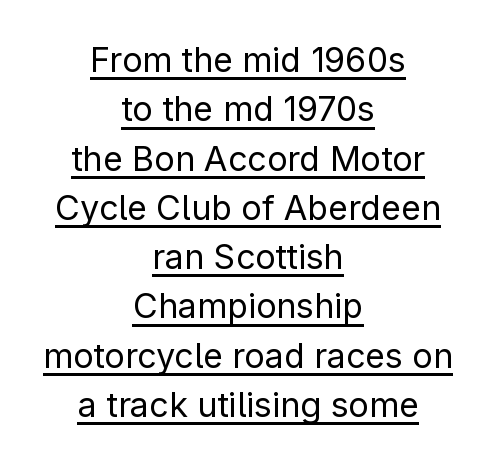
The image shows 34 px regular-weight sans-serif type, upright; set centered, normal line spacing (1.45x), normal letter spacing, underlined; low stroke contrast and a medium x-height.
